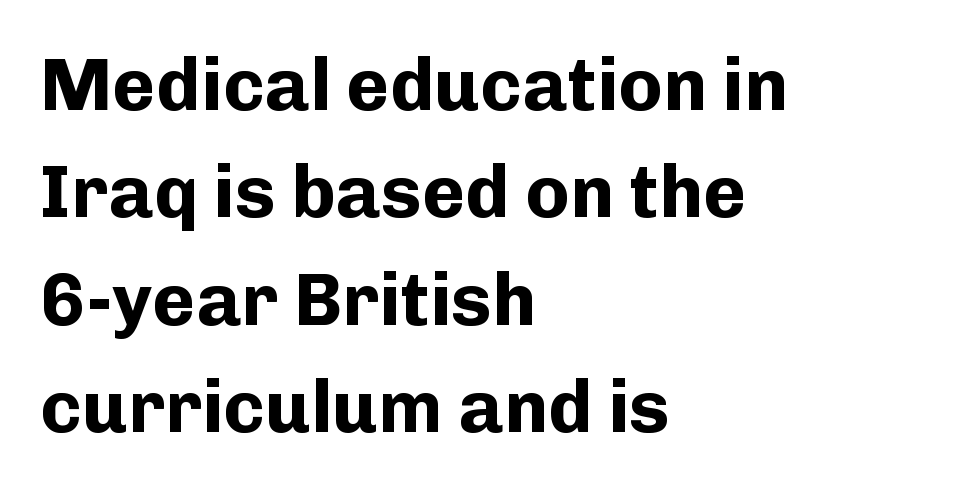
{"serif": "no", "italic": "no", "bold": "yes", "weight": "bold", "width": "normal", "stroke_contrast": "low", "x_height": "medium", "monospaced": "no", "underline": "no", "align": "left", "line_spacing": "normal", "line_spacing_ratio": 1.45, "letter_spacing": "normal", "letter_spacing_em": 0.0, "glyph_px": 74}
